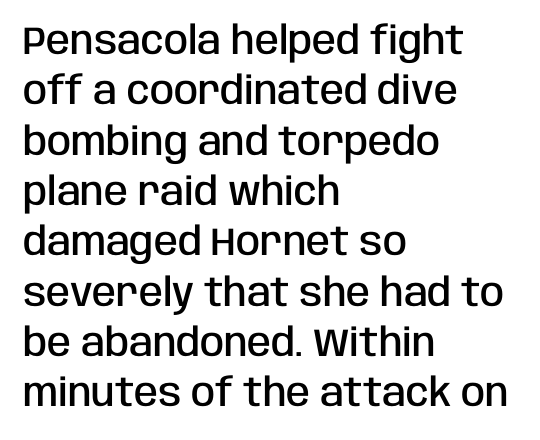
The image shows 39 px semibold, condensed sans-serif type, upright; set left-aligned, normal line spacing (1.29x), normal letter spacing, not underlined; low stroke contrast and a large x-height.
